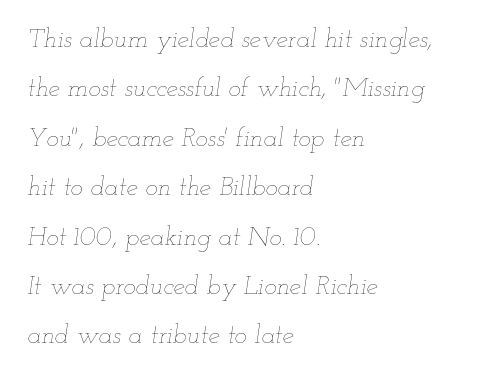
The image shows 26 px text type, italic (leaning right); set left-aligned, loose line spacing (1.9x), normal letter spacing, not underlined.
